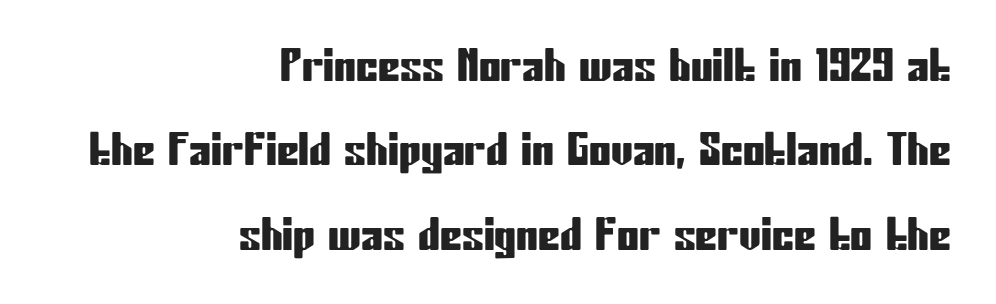
{"serif": "no", "italic": "no", "width": "condensed", "stroke_contrast": "low", "x_height": "medium", "monospaced": "no", "underline": "no", "align": "right", "line_spacing": "loose", "line_spacing_ratio": 1.92, "letter_spacing": "normal", "letter_spacing_em": 0.0, "glyph_px": 44}
